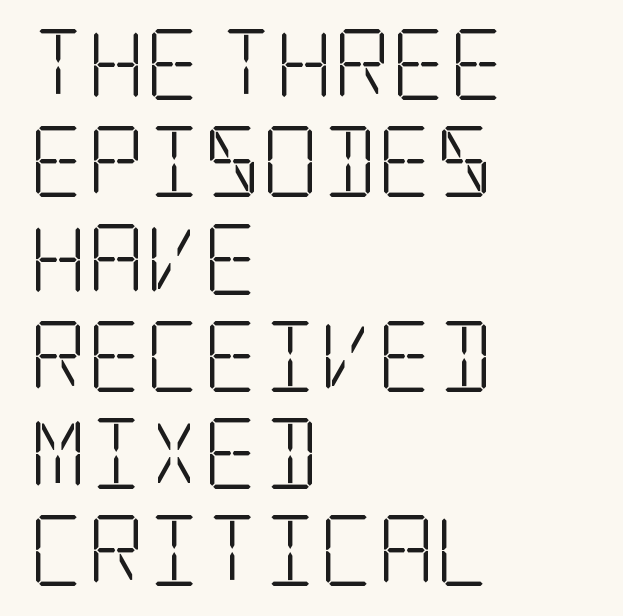
You could call the tracking neutral — neither tight nor loose. Stems and bowls with no extra thickness — not bold. Normally led — the rows are evenly, conventionally spaced. This sample uses a serif face. If you drew a ruler down the left edge, every line would touch it.
